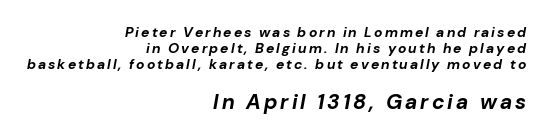
The lines are packed closely together with very little leading. One-word summary of the alignment: right. Slant detected: the letters are inclined. Only glyphs here, with clear space below each row. Bold? Absolutely — the strokes are thick and heavy.
